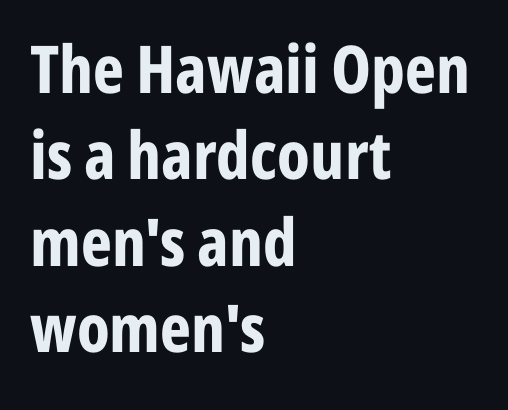
The image shows 66 px bold, condensed sans-serif type, upright; set left-aligned, normal line spacing (1.31x), normal letter spacing, not underlined; low stroke contrast and a medium x-height.
